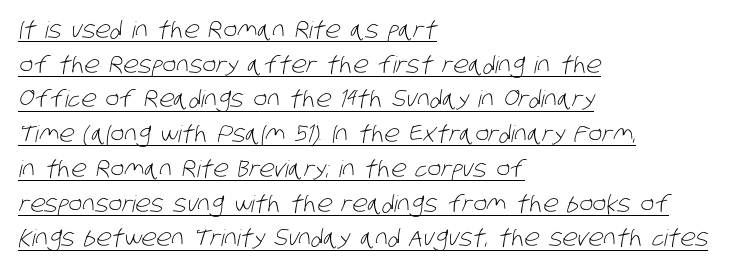
Q: Is the text bold? A: No.
Q: Is the text underlined? A: Yes.
Q: How is the paragraph aligned? A: Left-aligned.
Q: Is the spacing between letters normal or unusually wide? A: Normal.
Q: Is the spacing between lines tight, normal or loose? A: Normal.
